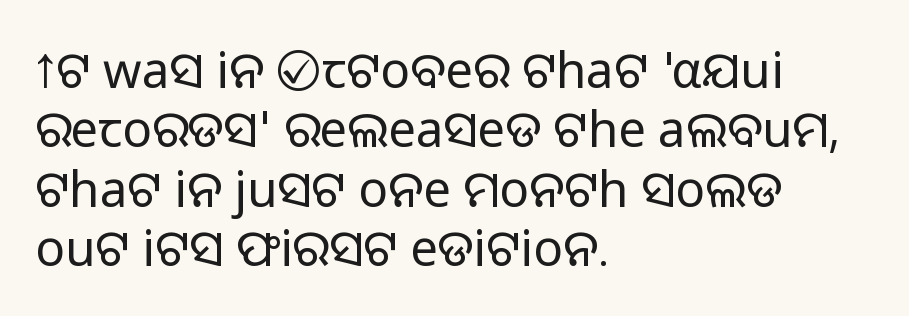
Q: Is the text bold? A: No.
Q: Is the text italic (slanted)? A: No, it is upright.
Q: Is the typeface a serif or a sans-serif typeface? A: Sans-serif.
Q: Is the text underlined? A: No.
Q: How is the paragraph aligned? A: Left-aligned.
Q: Is the spacing between letters normal or unusually wide? A: Normal.
Q: Width (condensed, normal, or wide)? A: Normal.
Q: Stroke contrast? A: Low.
Q: x-height? A: Medium.
Q: Monospaced? A: No.
